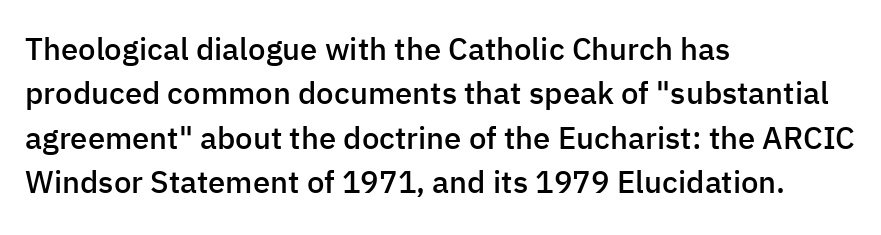
{"serif": "no", "italic": "no", "bold": "semi", "weight": "semibold", "width": "normal", "stroke_contrast": "low", "x_height": "medium", "monospaced": "no", "underline": "no", "align": "left", "line_spacing": "normal", "line_spacing_ratio": 1.43, "letter_spacing": "normal", "letter_spacing_em": 0.0, "glyph_px": 31}
